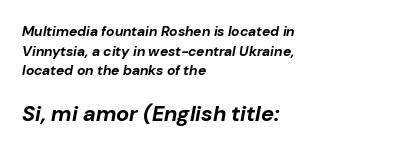
Emphasis by weight is at full strength: bold. Larger block? The one below; the one above is distinctly smaller. Descenders hang freely into open space. Line starts are locked; line ends wander.
